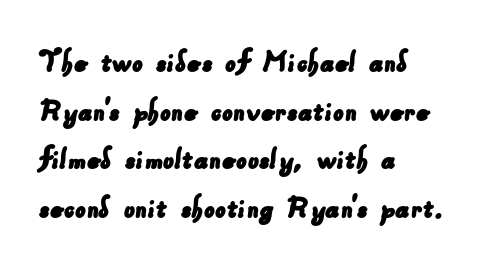
Q: Is the typeface a serif or a sans-serif typeface? A: Sans-serif.
Q: Is the text underlined? A: No.
Q: How is the paragraph aligned? A: Left-aligned.
Q: Is the spacing between letters normal or unusually wide? A: Normal.
Q: Is the spacing between lines tight, normal or loose? A: Normal.
Q: Width (condensed, normal, or wide)? A: Normal.
Q: Stroke contrast? A: Low.
Q: x-height? A: Small.
Q: Monospaced? A: No.
